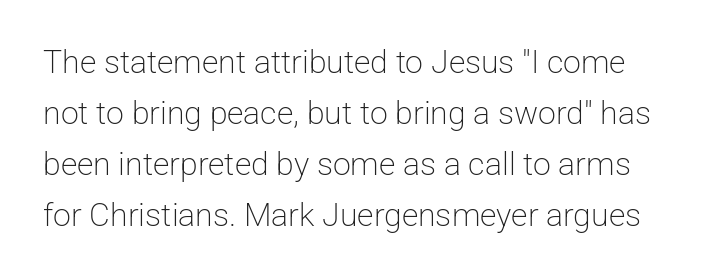
{"serif": "no", "italic": "no", "bold": "no", "weight": "light", "width": "normal", "stroke_contrast": "low", "x_height": "medium", "monospaced": "no", "underline": "no", "line_spacing": "normal", "line_spacing_ratio": 1.59, "letter_spacing": "normal", "letter_spacing_em": 0.0, "glyph_px": 32}
